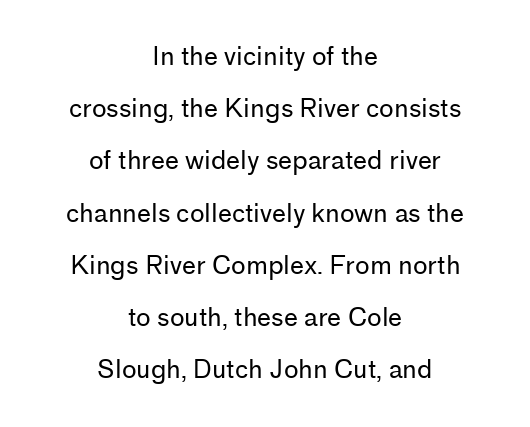
{"italic": "no", "bold": "no", "underline": "no", "align": "center", "line_spacing": "loose", "line_spacing_ratio": 2.09, "letter_spacing": "normal", "letter_spacing_em": 0.0, "glyph_px": 25}
